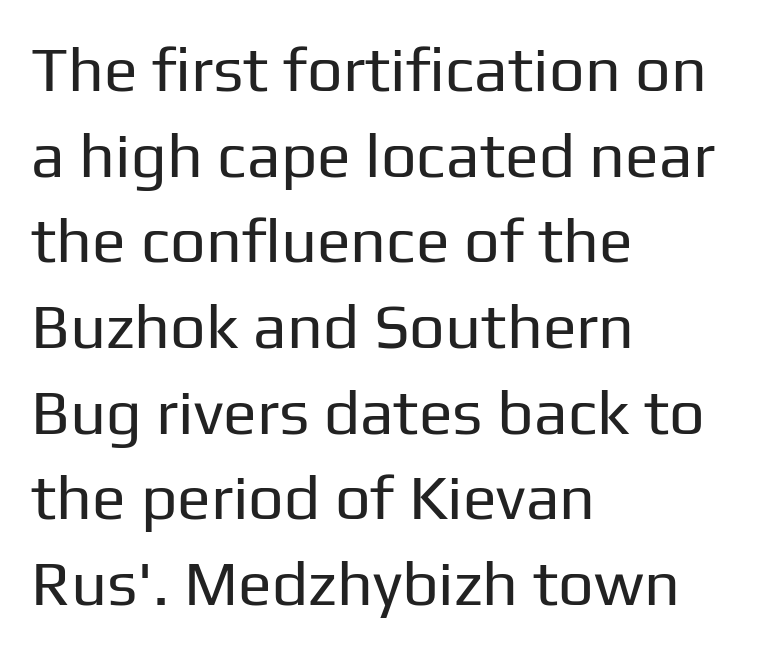
Q: Is the text bold? A: No.
Q: Is the text italic (slanted)? A: No, it is upright.
Q: Is the typeface a serif or a sans-serif typeface? A: Sans-serif.
Q: Is the text underlined? A: No.
Q: How is the paragraph aligned? A: Left-aligned.
Q: Is the spacing between letters normal or unusually wide? A: Normal.
Q: Is the spacing between lines tight, normal or loose? A: Normal.
Q: Width (condensed, normal, or wide)? A: Normal.
Q: Stroke contrast? A: Low.
Q: x-height? A: Medium.
Q: Monospaced? A: No.
